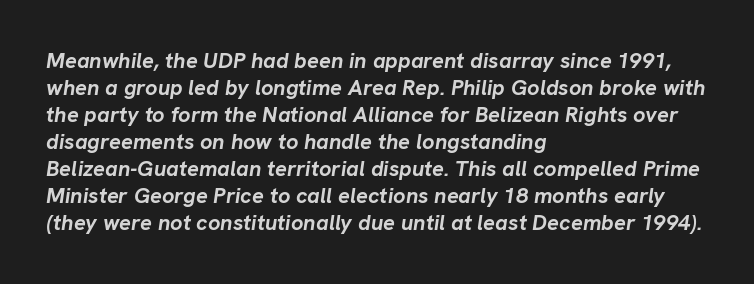
{"italic": "yes", "lean": "right", "slant_degrees": 8, "bold": "yes", "underline": "no", "align": "left", "line_spacing_ratio": 1.23, "letter_spacing": "normal", "letter_spacing_em": 0.0, "glyph_px": 22}
